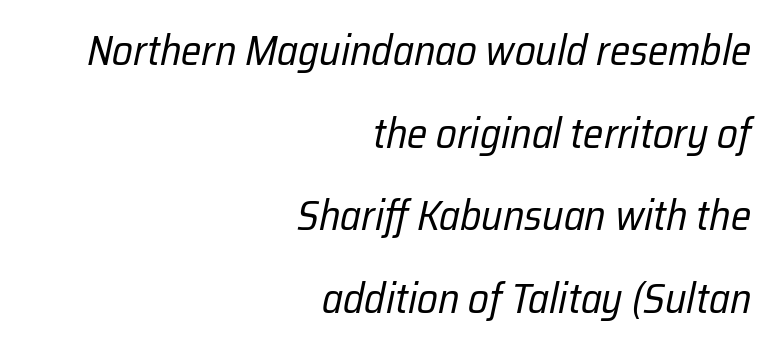
The image shows 42 px regular-weight, condensed type, italic (leaning right); set right-aligned, loose line spacing (1.97x), normal letter spacing, not underlined; low stroke contrast and a medium x-height.
